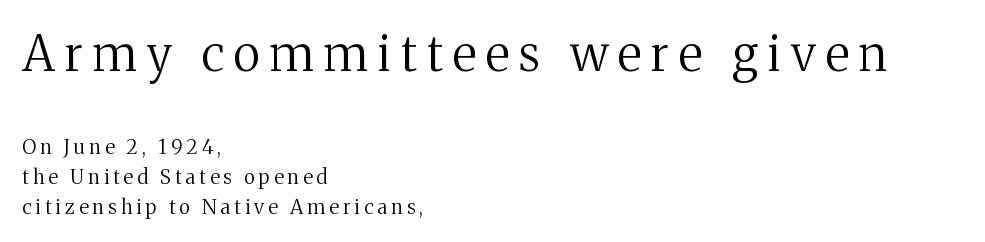
{"serif": "yes", "italic": "no", "bold": "no", "weight": "regular", "width": "normal", "stroke_contrast": "medium", "x_height": "medium", "monospaced": "no", "underline": "no", "align": "left", "line_spacing": "normal", "line_spacing_ratio": 1.49, "letter_spacing": "wide", "letter_spacing_em": 0.21, "larger_block": "first", "size_ratio": 2.45, "glyph_px": 49}
